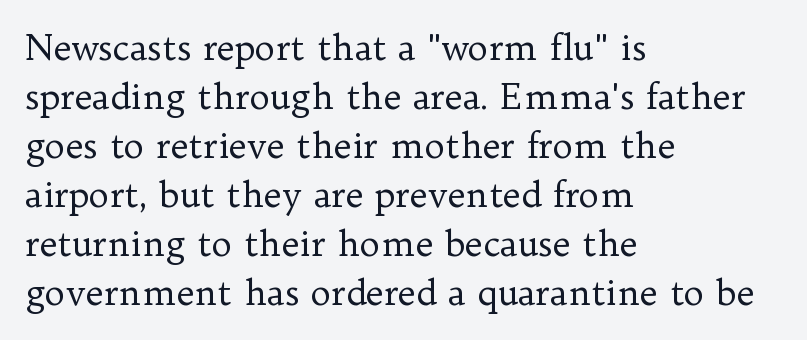
Quick note: underline off. The tracking reads as untouched default to a designer's eye. If you measured baseline to baseline, you'd find a middling distance. The compositor pushed each line to the left boundary. Vertical stems look standard width or narrower in stroke. These lines are composed in type with serifs.
